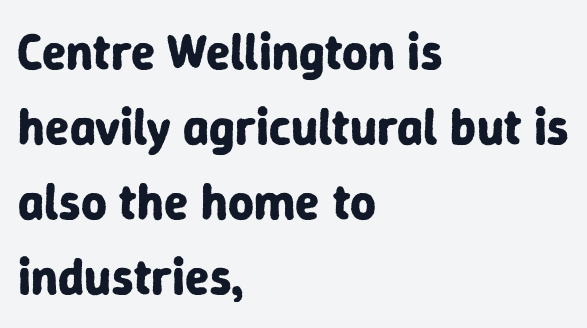
{"serif": "no", "italic": "no", "bold": "yes", "weight": "bold", "width": "normal", "stroke_contrast": "low", "x_height": "medium", "monospaced": "no", "underline": "no", "align": "left", "line_spacing": "normal", "line_spacing_ratio": 1.5, "letter_spacing": "normal", "letter_spacing_em": 0.0, "glyph_px": 50}
